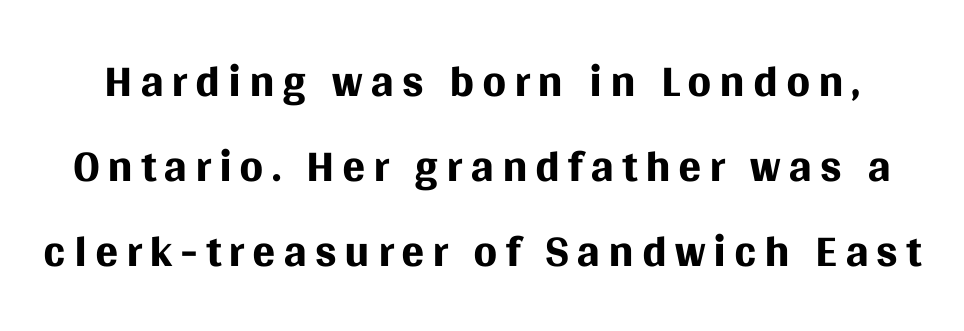
Characters remain perfectly vertical along every line. The face looks like a standard text weight, possibly lighter. Any mark beneath the type? The region is blank. Letterform terminals end flat and unadorned throughout the passage. Looks like regular typesetting: each glyph gets only the width it needs.
